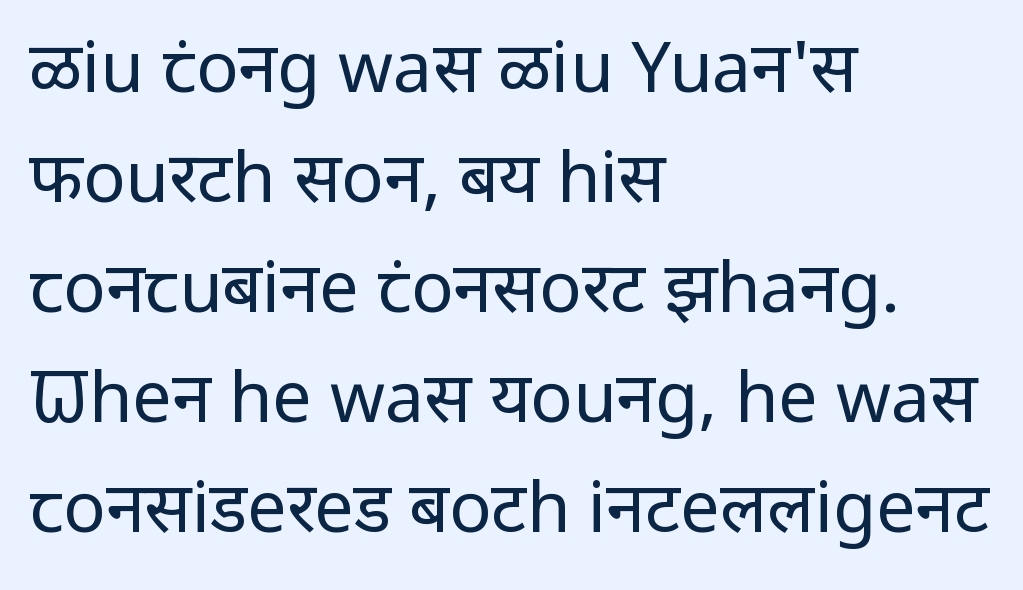
{"serif": "no", "italic": "no", "bold": "no", "weight": "regular", "width": "normal", "stroke_contrast": "low", "x_height": "medium", "monospaced": "no", "underline": "no", "align": "left", "line_spacing": "normal", "line_spacing_ratio": 1.57, "letter_spacing": "normal", "letter_spacing_em": 0.0, "glyph_px": 70}
